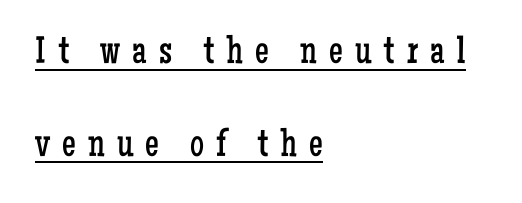
The image shows 39 px regular-weight, condensed serif type, upright; set left-aligned, loose line spacing (2.38x), unusually wide letter spacing (+0.31 em), underlined; low stroke contrast and a medium x-height.
